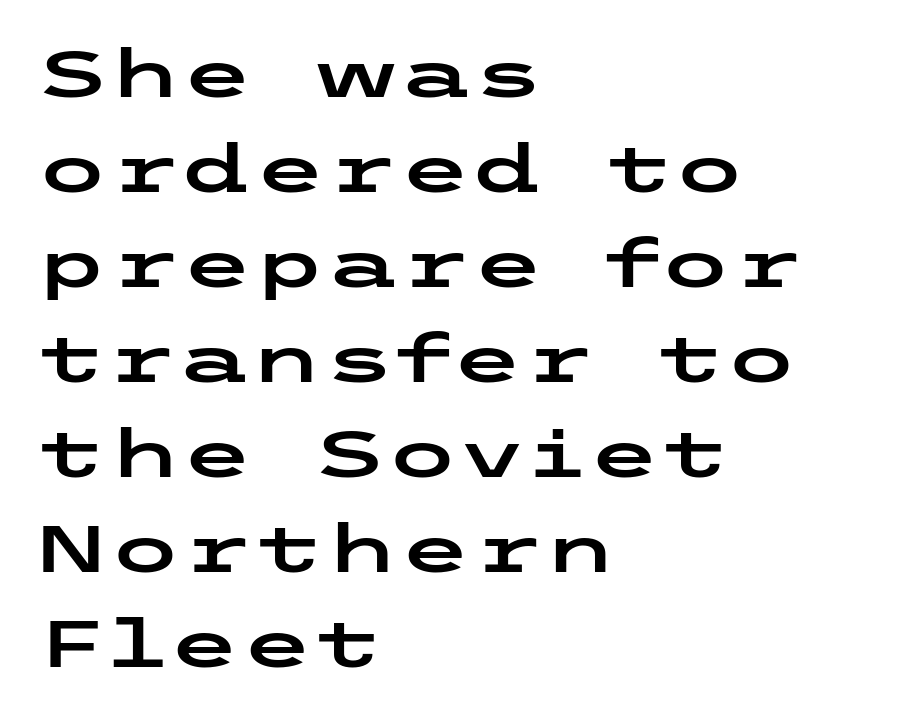
Q: Is the text italic (slanted)? A: No, it is upright.
Q: Is the typeface a serif or a sans-serif typeface? A: Sans-serif.
Q: Is the text underlined? A: No.
Q: How is the paragraph aligned? A: Left-aligned.
Q: Is the spacing between letters normal or unusually wide? A: Normal.
Q: Is the spacing between lines tight, normal or loose? A: Normal.
Q: Width (condensed, normal, or wide)? A: Wide.
Q: Stroke contrast? A: Low.
Q: x-height? A: Medium.
